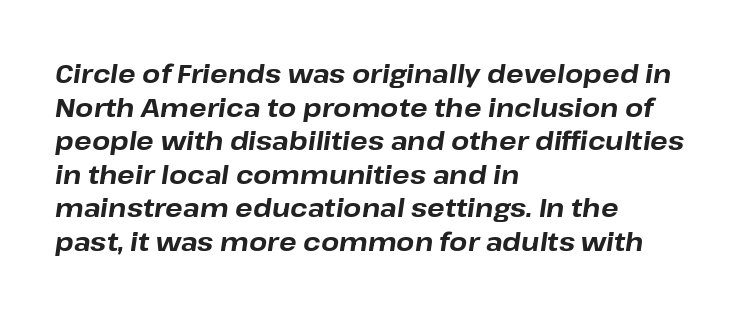
Q: Is the text bold? A: Yes.
Q: Is the text italic (slanted)? A: Yes, it leans right by about 8 degrees.
Q: Is the text underlined? A: No.
Q: How is the paragraph aligned? A: Left-aligned.
Q: Is the spacing between letters normal or unusually wide? A: Normal.
Q: Is the spacing between lines tight, normal or loose? A: Normal.
